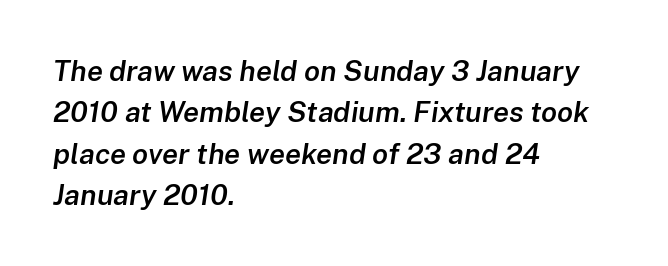
The image shows 29 px semibold type, italic (leaning right); set left-aligned, normal line spacing (1.43x), normal letter spacing, not underlined; low stroke contrast and a medium x-height.
